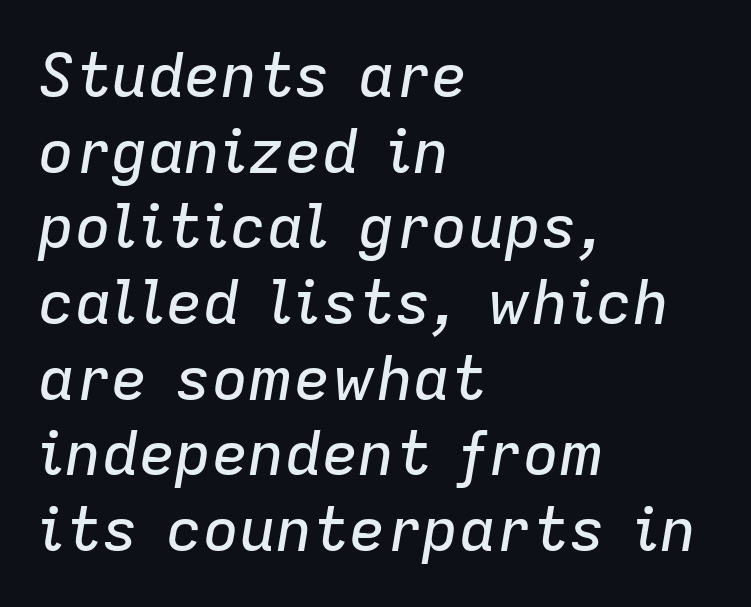
The image shows 61 px text type, italic (leaning right); set left-aligned, line spacing 1.24x, normal letter spacing, not underlined; low stroke contrast and a medium x-height.
